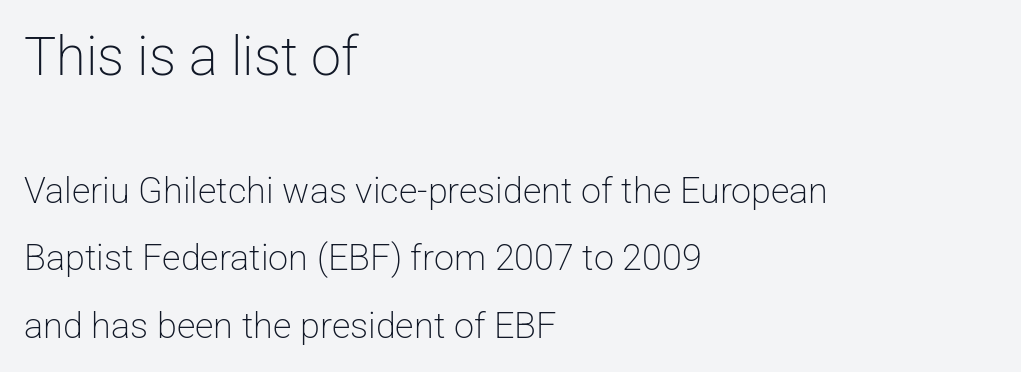
The strip under each line holds only bare page. These lines keep a tight, regular rhythm from letter to letter. Each letter keeps its own natural width here, so spacing adapts to shape. Every character sits straight up, as roman type does.
